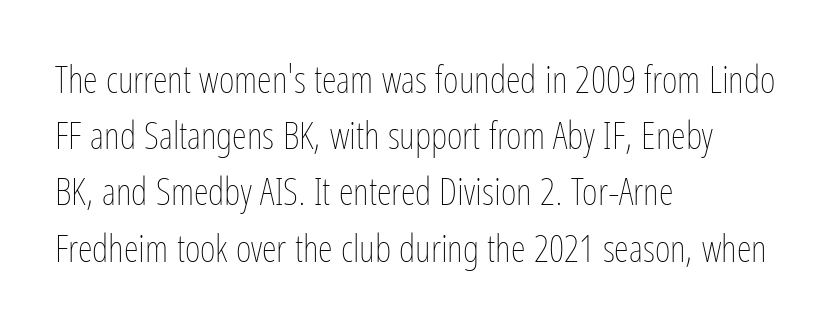
One-word summary of the alignment: left. A typesetter would call this proportional, since set widths differ per character. The lines sit at an ordinary, default distance from one another. The characters are drawn with everyday or finer stroke widths. Check under the words: just untouched page.
